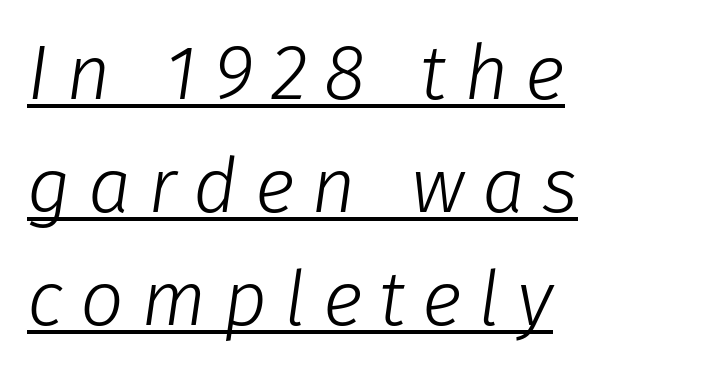
The image shows 77 px light type, italic (leaning right); set left-aligned, normal line spacing (1.47x), unusually wide letter spacing (+0.22 em), underlined; low stroke contrast and a medium x-height.
